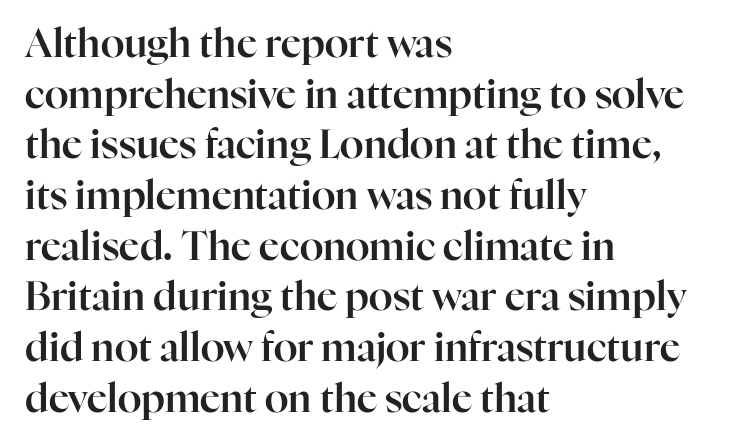
Examine the stroke ends and you'll spot serifs. You could not count columns in this text — the font is proportionally spaced. The strip under each line holds only bare page. These lines keep a tight, regular rhythm from letter to letter.
